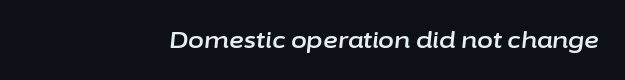
Q: Is the text italic (slanted)? A: Yes, it leans right by about 6 degrees.
Q: Is the text underlined? A: No.
Q: Is the spacing between letters normal or unusually wide? A: Normal.
